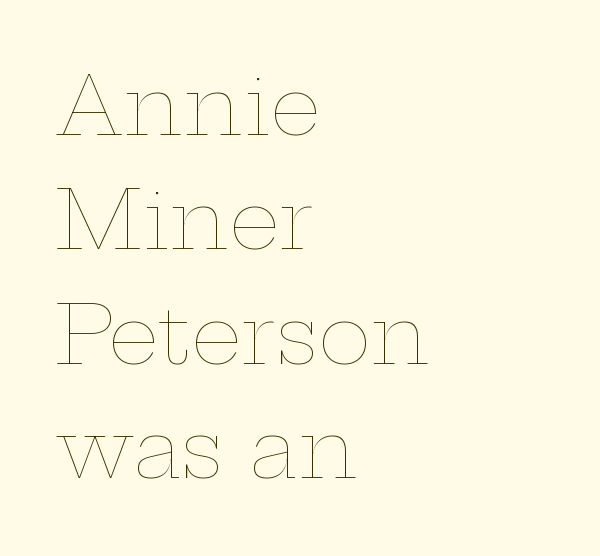
{"italic": "no", "bold": "no", "weight": "thin", "width": "wide", "stroke_contrast": "low", "x_height": "medium", "monospaced": "no", "underline": "no", "align": "left", "line_spacing": "normal", "line_spacing_ratio": 1.43, "letter_spacing": "normal", "letter_spacing_em": 0.0, "glyph_px": 80}
